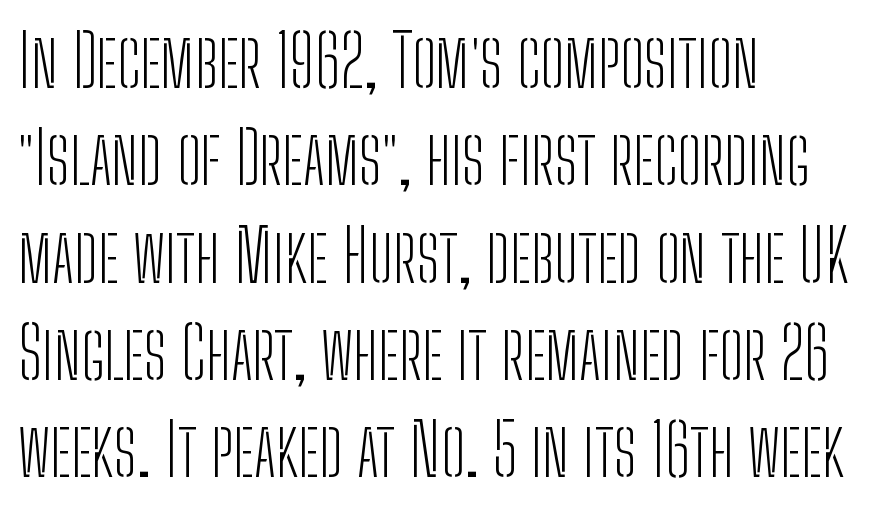
{"serif": "no", "italic": "no", "bold": "no", "weight": "light", "width": "condensed", "stroke_contrast": "low", "x_height": "medium", "monospaced": "no", "underline": "no", "align": "left", "line_spacing": "normal", "line_spacing_ratio": 1.37, "letter_spacing": "normal", "letter_spacing_em": 0.0, "glyph_px": 71}
